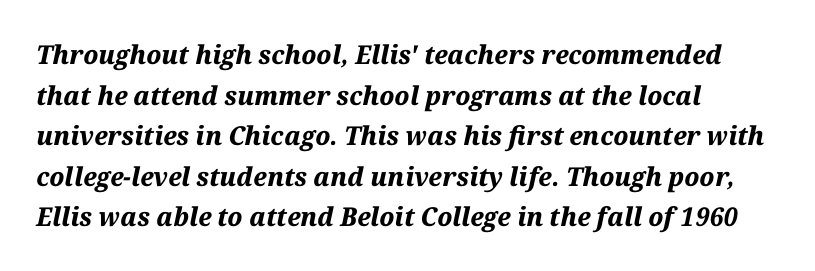
The image shows 26 px bold type, italic (leaning right); set left-aligned, normal line spacing (1.56x), normal letter spacing, not underlined.
